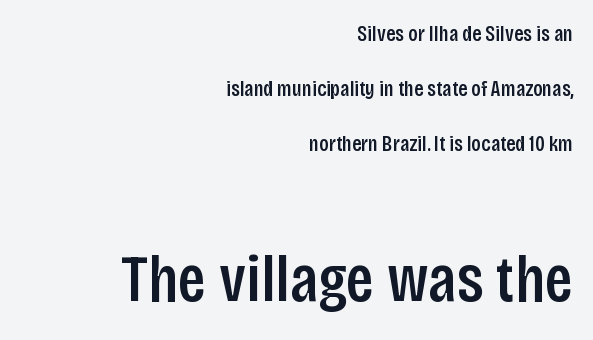
The image shows 67 px semibold, condensed sans-serif type, upright; set right-aligned, loose line spacing (2.49x), normal letter spacing, not underlined; the second (bottom) block is 3.05x larger; low stroke contrast and a large x-height.
